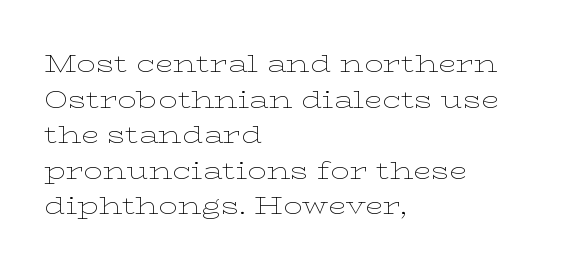
Q: Is the text bold? A: No.
Q: Is the text italic (slanted)? A: No, it is upright.
Q: Is the text underlined? A: No.
Q: How is the paragraph aligned? A: Left-aligned.
Q: Is the spacing between letters normal or unusually wide? A: Normal.
Q: Is the spacing between lines tight, normal or loose? A: Normal.
